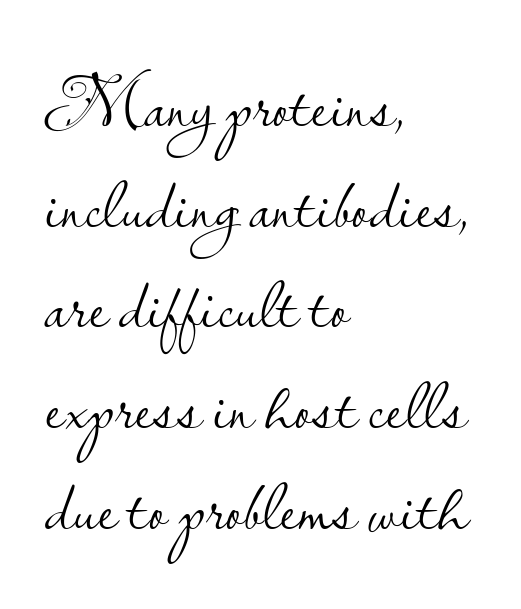
Are there feet on the stems? There aren't — it's a sans. Typeset ragged right — the left edge is the straight one. Is the type heavy? It reads as light-to-regular instead.
